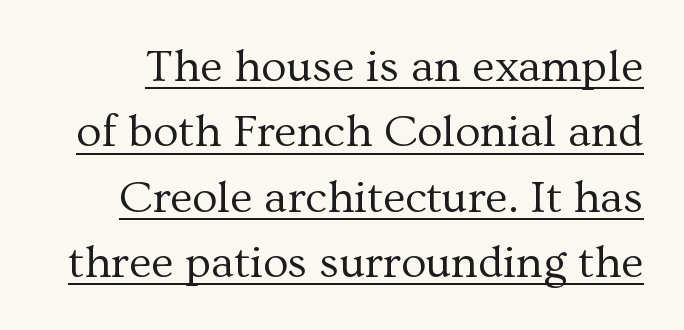
The image shows 46 px regular-weight serif type, upright; set normal line spacing (1.42x), normal letter spacing, underlined; medium stroke contrast and a medium x-height.
